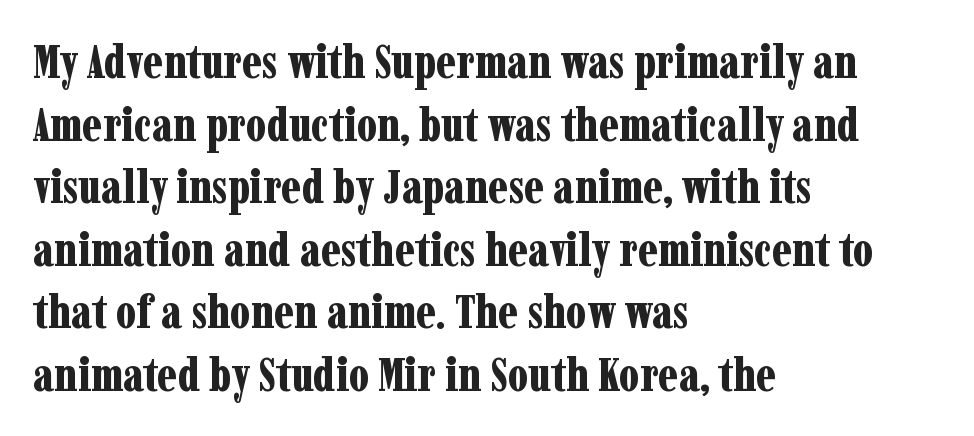
Q: Is the text bold? A: Yes.
Q: Is the text italic (slanted)? A: No, it is upright.
Q: Is the typeface a serif or a sans-serif typeface? A: Serif.
Q: Is the text underlined? A: No.
Q: How is the paragraph aligned? A: Left-aligned.
Q: Is the spacing between letters normal or unusually wide? A: Normal.
Q: Is the spacing between lines tight, normal or loose? A: Normal.
Q: Width (condensed, normal, or wide)? A: Condensed.
Q: Stroke contrast? A: Low.
Q: x-height? A: Medium.
Q: Monospaced? A: No.
